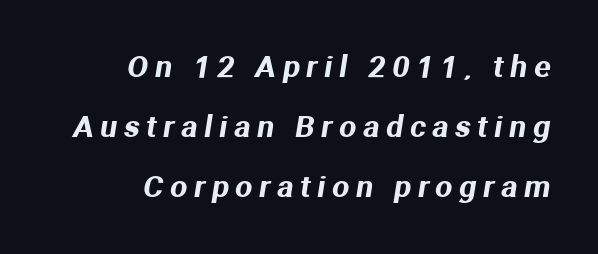
The font family rendered here belongs to the sans-serif group. This sample uses expanded letter spacing, leaving extra air between glyphs. Check under the words: just untouched page. This sample has the flowing, uneven cadence of proportional lettering. Does the leading feel generous? Absolutely, it's lavish.
